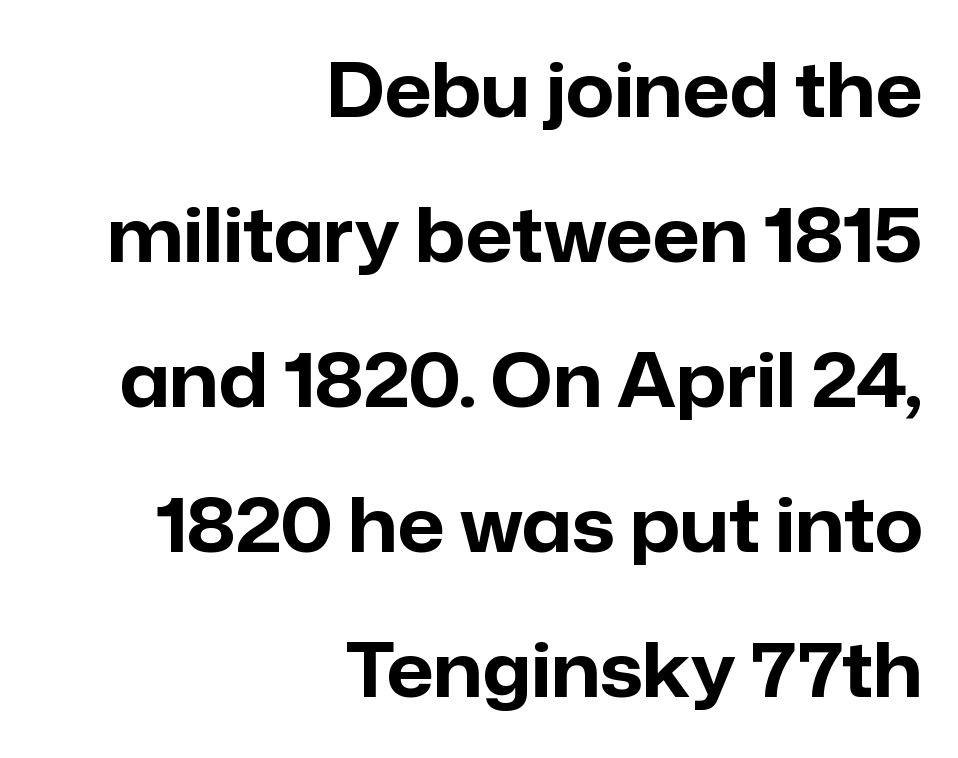
A dark, heavy texture on the line: the type is bold. Rule under the text: the space is simply empty. You could not count columns in this text — the font is proportionally spaced. Interline gaps are noticeably wide in this sample.
